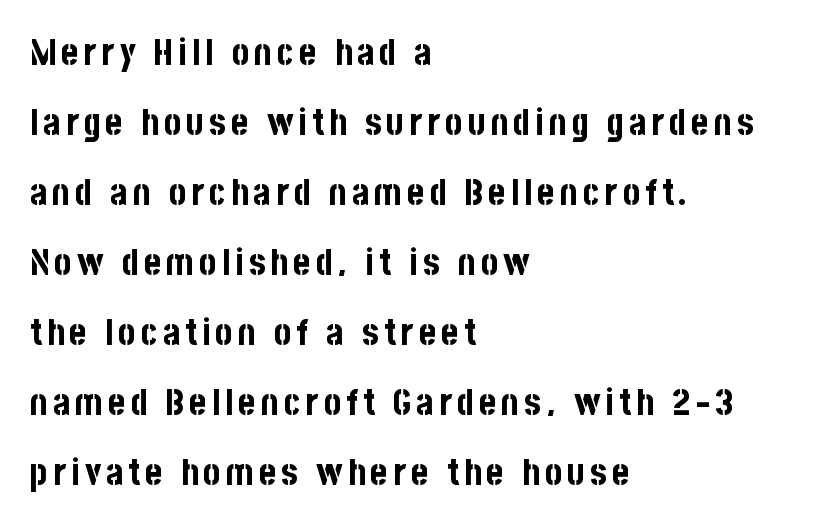
Q: Is the text bold? A: Yes.
Q: Is the text italic (slanted)? A: No, it is upright.
Q: Is the typeface a serif or a sans-serif typeface? A: Sans-serif.
Q: Is the text underlined? A: No.
Q: How is the paragraph aligned? A: Left-aligned.
Q: Width (condensed, normal, or wide)? A: Condensed.
Q: Stroke contrast? A: Low.
Q: x-height? A: Large.
Q: Monospaced? A: No.
